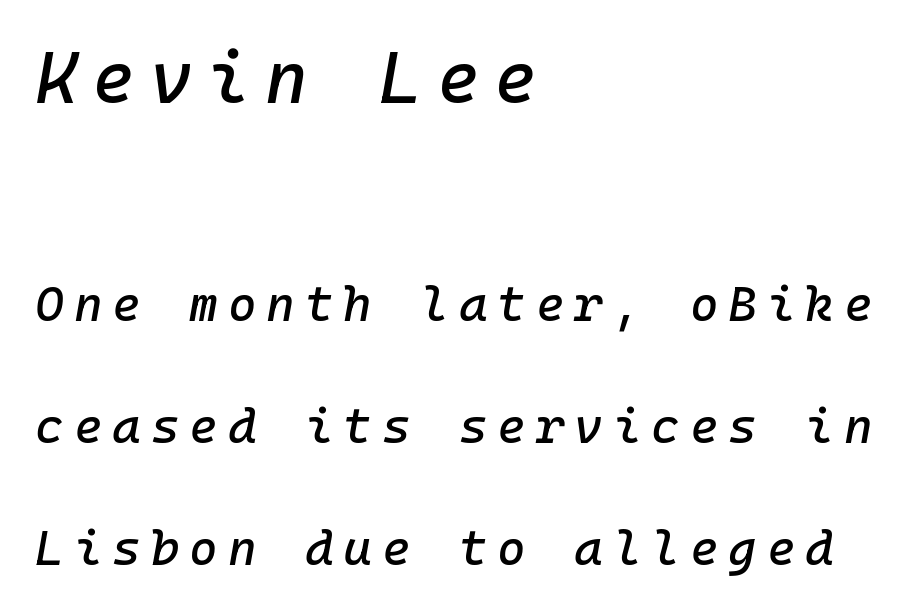
The image shows 73 px text type, italic (leaning right); set left-aligned, loose line spacing (2.49x), unusually wide letter spacing (+0.2 em), not underlined; the first (top) block is 1.49x larger; low stroke contrast and a medium x-height.
